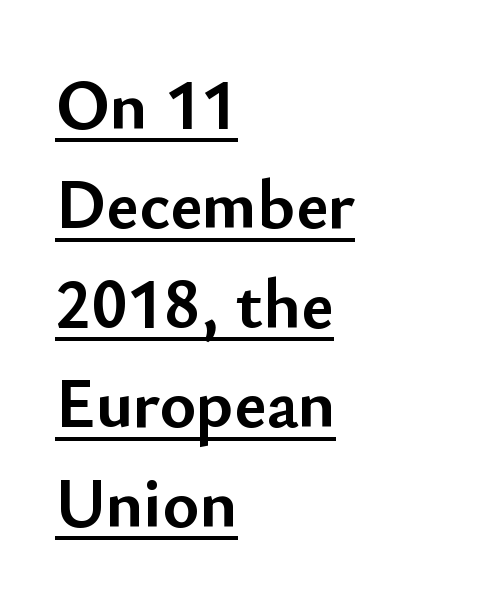
{"serif": "no", "italic": "no", "bold": "yes", "weight": "semibold", "width": "normal", "stroke_contrast": "low", "x_height": "small", "monospaced": "no", "underline": "yes", "align": "left", "line_spacing": "normal", "line_spacing_ratio": 1.42, "letter_spacing": "normal", "letter_spacing_em": 0.0, "glyph_px": 70}
